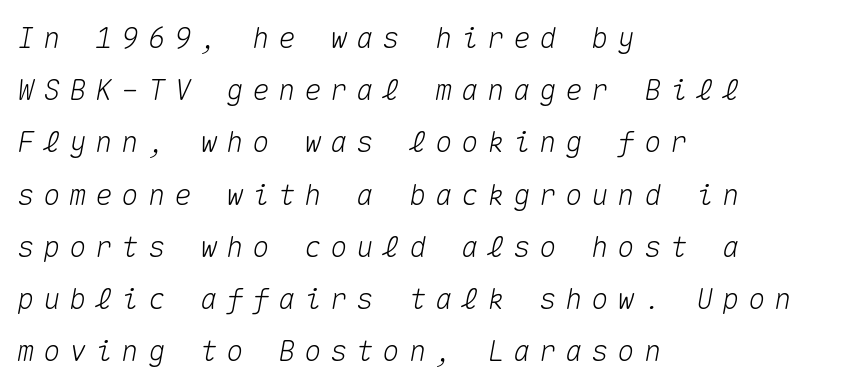
Anything drawn beneath the words? Only blank space. The lines in this sample share a left origin and differ only in where they stop. There is plenty of visible air inserted between adjacent glyphs. The rendering uses typewriter-style spacing with identical character cells.
